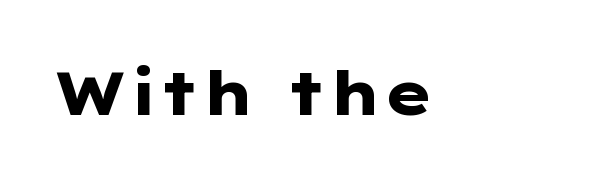
The image shows 61 px heavy, wide sans-serif type, upright; set normal letter spacing, not underlined; low stroke contrast and a medium x-height.
